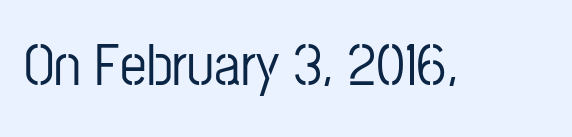
{"serif": "no", "italic": "no", "width": "condensed", "stroke_contrast": "low", "x_height": "medium", "monospaced": "no", "underline": "no", "letter_spacing": "normal", "letter_spacing_em": 0.0, "glyph_px": 59}
